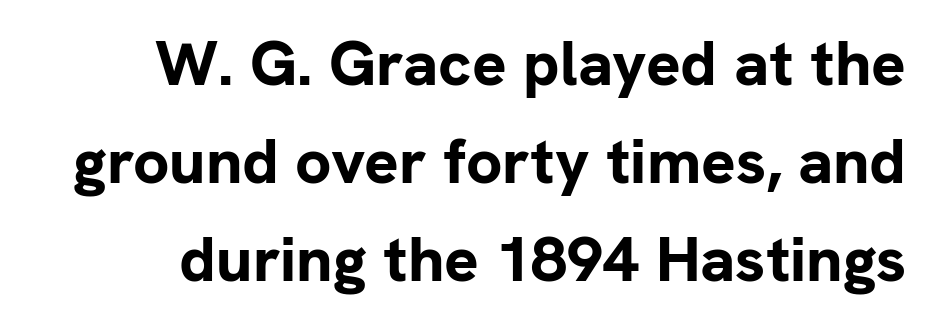
Plenty of ink on the page — the face is bold. Is the letter spacing exaggerated? No — it looks like the ordinary default. Lines of text with bare space underneath. The rendering uses a moderate line-height, typical for paragraphs. The passage shown is typeset with a sans-serif family. The text block is weighted toward the right margin, trailing off unevenly leftward.
